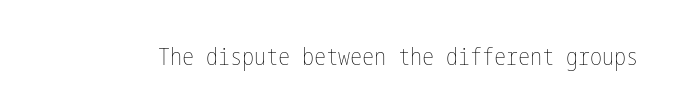
{"italic": "no", "bold": "no", "underline": "no", "letter_spacing": "normal", "letter_spacing_em": 0.0, "glyph_px": 24}
